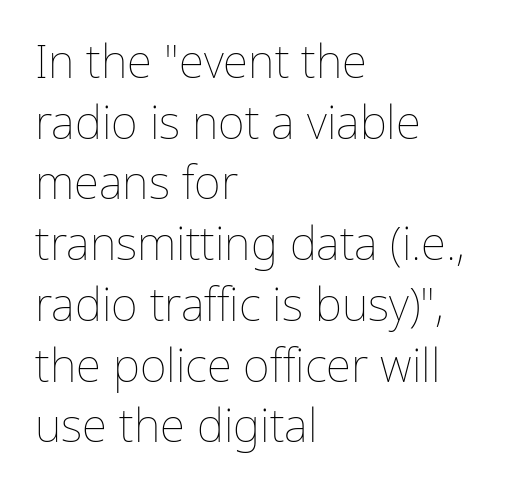
{"italic": "no", "bold": "no", "weight": "thin", "width": "normal", "stroke_contrast": "low", "x_height": "medium", "monospaced": "no", "underline": "no", "align": "left", "line_spacing": "normal", "line_spacing_ratio": 1.32, "letter_spacing": "normal", "letter_spacing_em": 0.0, "glyph_px": 46}
